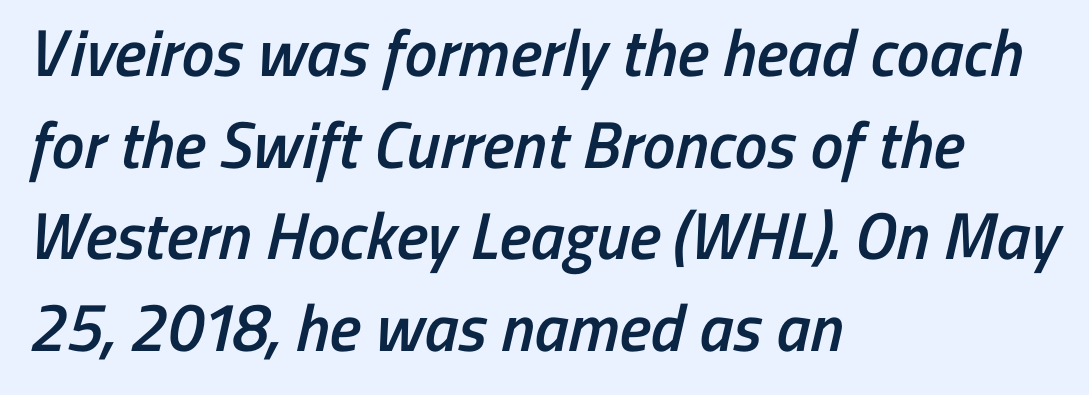
The image shows 66 px semibold, condensed sans-serif type; set left-aligned, normal line spacing (1.39x), normal letter spacing, not underlined; low stroke contrast and a medium x-height.
